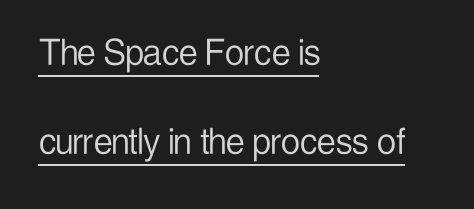
{"serif": "no", "italic": "no", "bold": "no", "weight": "light", "width": "condensed", "stroke_contrast": "low", "x_height": "medium", "monospaced": "no", "underline": "yes", "align": "left", "line_spacing": "loose", "line_spacing_ratio": 2.12, "letter_spacing": "normal", "letter_spacing_em": 0.0, "glyph_px": 42}
